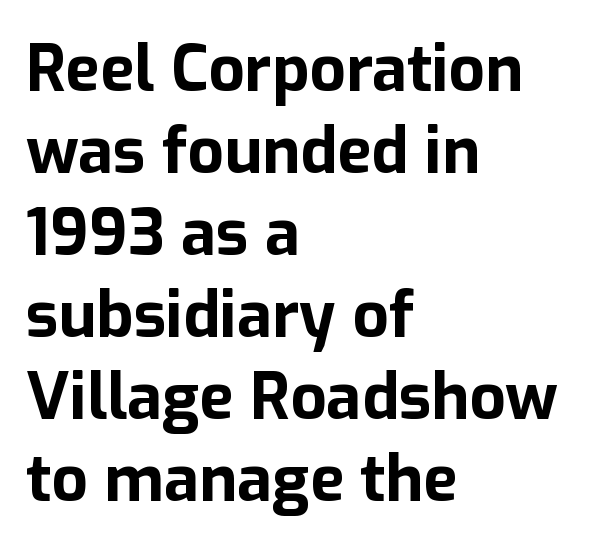
Q: Is the text bold? A: Yes.
Q: Is the text italic (slanted)? A: No, it is upright.
Q: Is the typeface a serif or a sans-serif typeface? A: Sans-serif.
Q: Is the text underlined? A: No.
Q: How is the paragraph aligned? A: Left-aligned.
Q: Is the spacing between letters normal or unusually wide? A: Normal.
Q: Is the spacing between lines tight, normal or loose? A: Normal.
Q: Width (condensed, normal, or wide)? A: Normal.
Q: Stroke contrast? A: Low.
Q: x-height? A: Medium.
Q: Monospaced? A: No.
